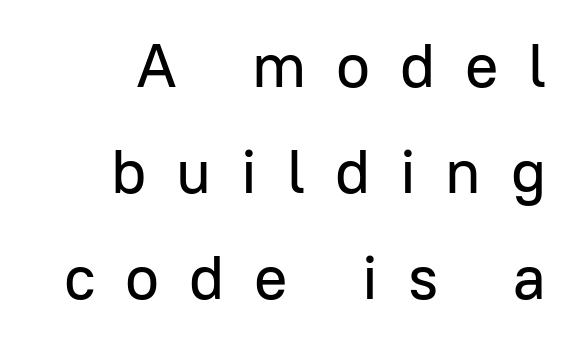
The strip under each line holds only bare page. This is the regular roman posture of the typeface. This rendering widens character spacing well past its baseline value. Spacing verdict: proportional, widths tailored to each character.
